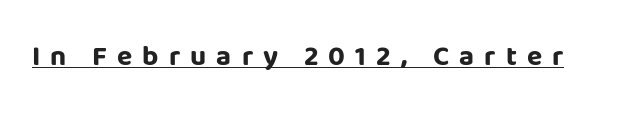
{"serif": "no", "italic": "no", "bold": "yes", "weight": "bold", "width": "normal", "stroke_contrast": "low", "x_height": "large", "monospaced": "no", "underline": "yes", "letter_spacing": "wide", "letter_spacing_em": 0.36, "glyph_px": 28}
